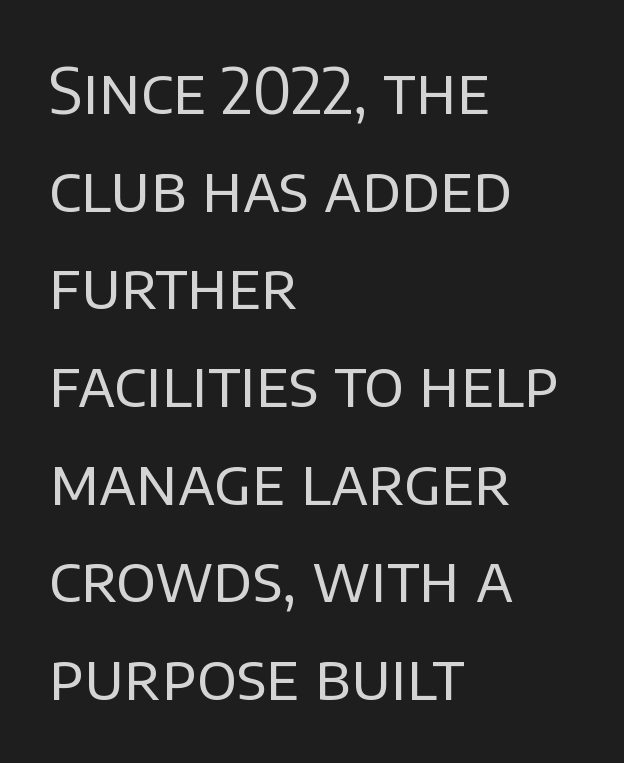
{"serif": "no", "italic": "no", "bold": "no", "weight": "regular", "width": "normal", "stroke_contrast": "low", "x_height": "large", "monospaced": "no", "underline": "no", "align": "left", "line_spacing": "normal", "line_spacing_ratio": 1.55, "letter_spacing": "normal", "letter_spacing_em": 0.0, "glyph_px": 63}
